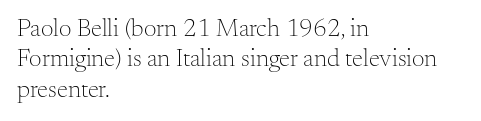
Q: Is the text bold? A: No.
Q: Is the text italic (slanted)? A: No, it is upright.
Q: Is the text underlined? A: No.
Q: How is the paragraph aligned? A: Left-aligned.
Q: Is the spacing between letters normal or unusually wide? A: Normal.
